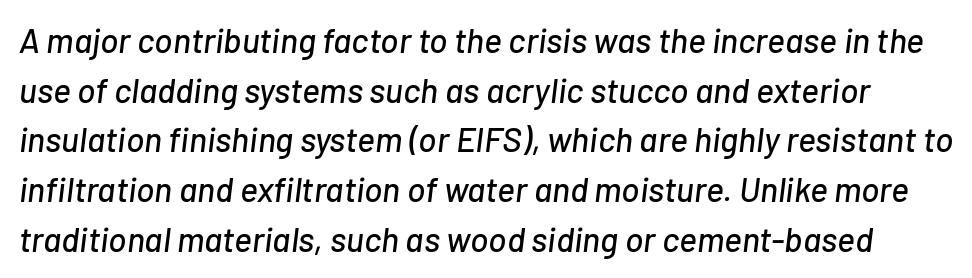
Is there much room between lines? A standard amount, neither cramped nor airy. A bare baseline throughout the passage. Each letter keeps its own natural width here, so spacing adapts to shape. The specimen reads as italic at a glance. A typesetter would call this zero additional tracking.
